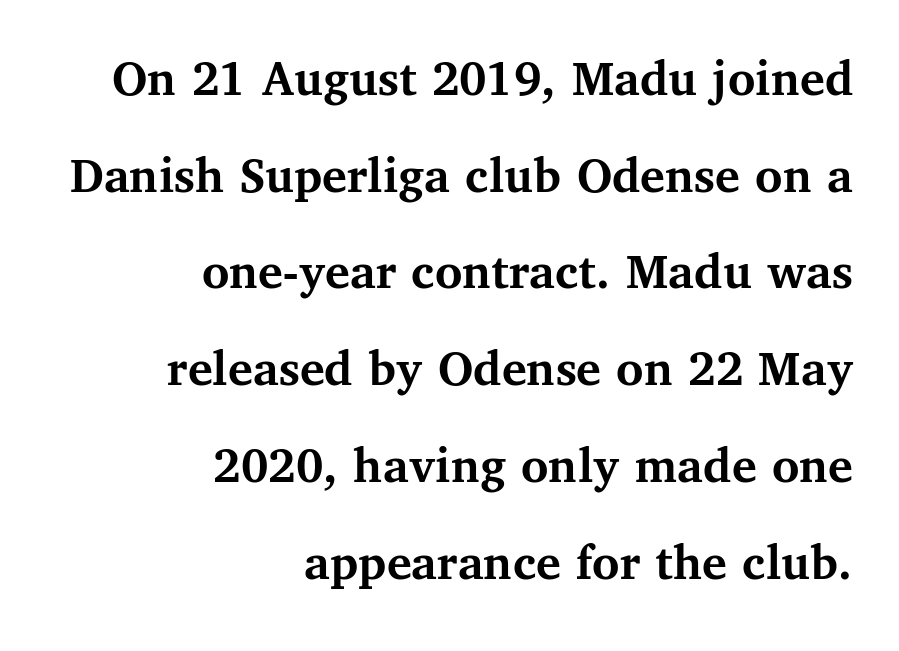
{"serif": "yes", "italic": "no", "bold": "yes", "weight": "semibold", "width": "normal", "stroke_contrast": "medium", "x_height": "medium", "monospaced": "no", "underline": "no", "align": "right", "line_spacing_ratio": 1.86, "letter_spacing": "normal", "letter_spacing_em": 0.0, "glyph_px": 52}
